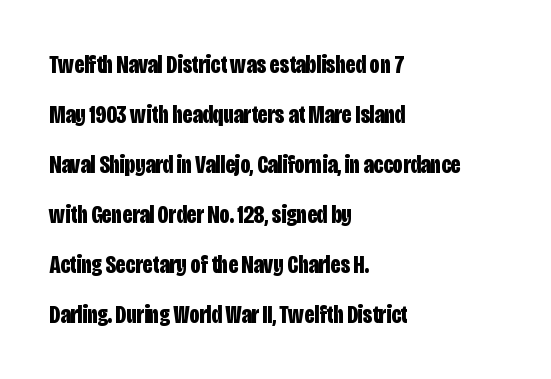
{"italic": "no", "bold": "yes", "underline": "no", "align": "left", "line_spacing": "loose", "line_spacing_ratio": 2.0, "letter_spacing": "normal", "letter_spacing_em": 0.0, "glyph_px": 25}
